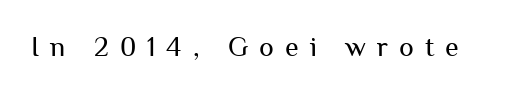
{"serif": "no", "italic": "no", "bold": "no", "weight": "regular", "width": "normal", "stroke_contrast": "medium", "x_height": "medium", "monospaced": "no", "underline": "no", "letter_spacing": "wide", "letter_spacing_em": 0.39, "glyph_px": 28}
